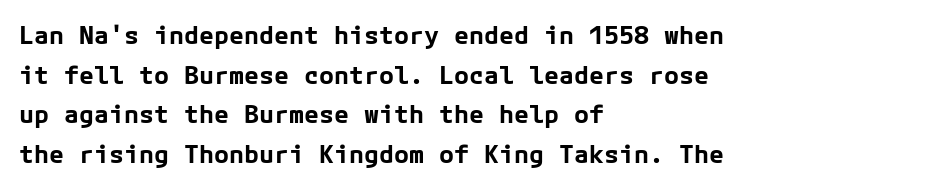
Q: Is the text bold? A: Yes.
Q: Is the text italic (slanted)? A: No, it is upright.
Q: Is the text underlined? A: No.
Q: How is the paragraph aligned? A: Left-aligned.
Q: Is the spacing between letters normal or unusually wide? A: Normal.
Q: Is the spacing between lines tight, normal or loose? A: Normal.
